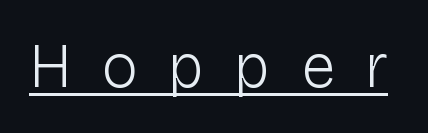
{"serif": "no", "italic": "no", "bold": "no", "weight": "light", "width": "normal", "stroke_contrast": "low", "x_height": "medium", "monospaced": "no", "underline": "yes", "letter_spacing": "wide", "letter_spacing_em": 0.48, "glyph_px": 62}
